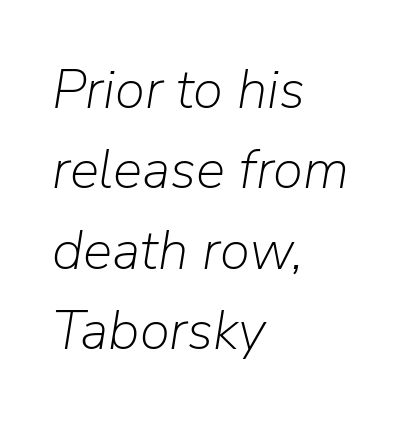
Line starts are locked; line ends wander. Yep, that's italic — everything's leaning. The line-height multiplier appears to be the usual default. Anything drawn beneath the words? Only blank space. The characters are drawn with everyday or finer stroke widths.
